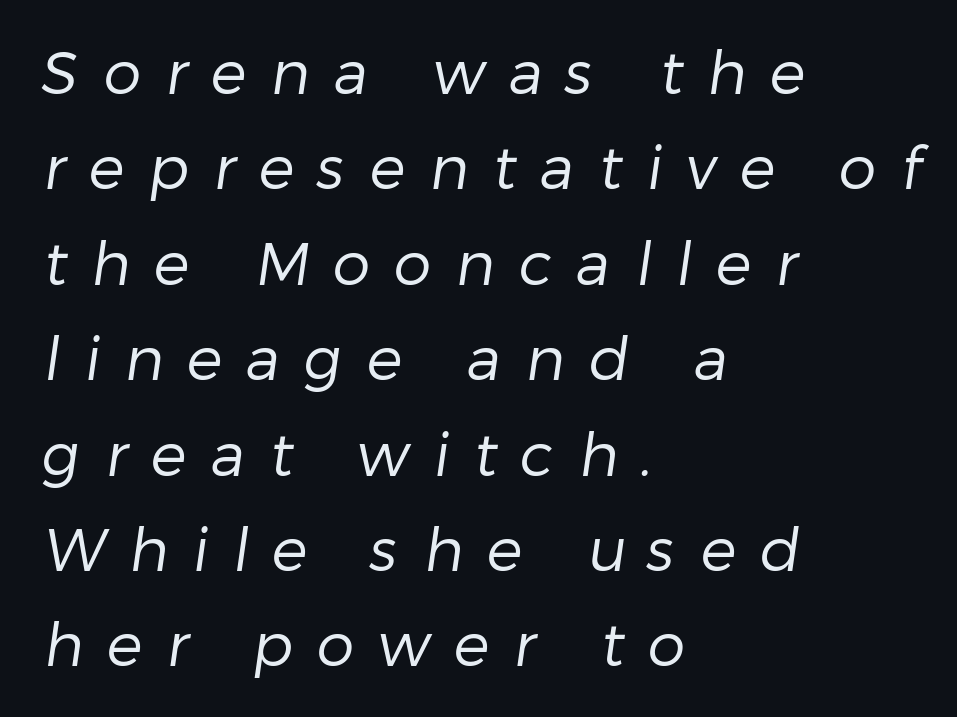
The image shows 60 px regular-weight sans-serif type; set left-aligned, normal line spacing (1.59x), unusually wide letter spacing (+0.4 em), not underlined; low stroke contrast and a medium x-height.
